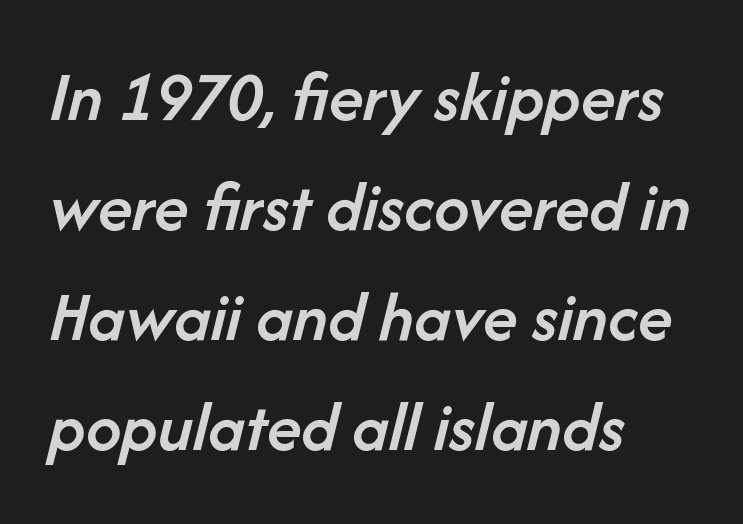
Q: Is the text bold? A: Semi-bold.
Q: Is the text italic (slanted)? A: Yes, it leans right by about 14 degrees.
Q: Is the text underlined? A: No.
Q: How is the paragraph aligned? A: Left-aligned.
Q: Is the spacing between letters normal or unusually wide? A: Normal.
Q: Is the spacing between lines tight, normal or loose? A: Normal.
Q: Width (condensed, normal, or wide)? A: Normal.
Q: Stroke contrast? A: Low.
Q: x-height? A: Medium.
Q: Monospaced? A: No.
